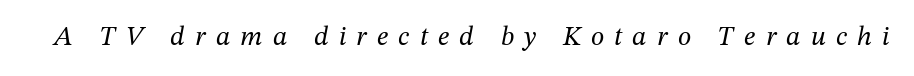
The image shows 27 px text type, italic (leaning right); set unusually wide letter spacing (+0.38 em), not underlined.
